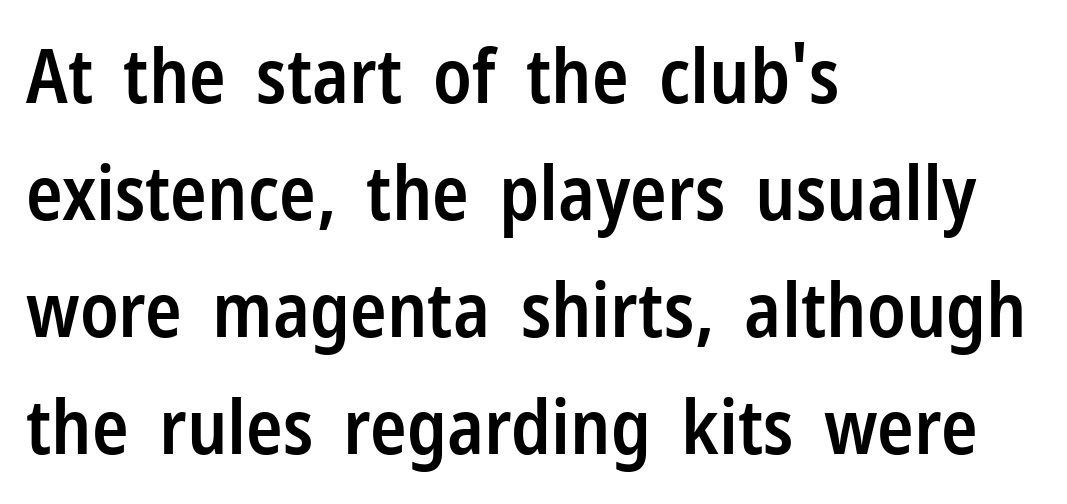
{"serif": "no", "italic": "no", "bold": "semi", "weight": "semibold", "width": "condensed", "stroke_contrast": "low", "x_height": "medium", "monospaced": "no", "underline": "no", "align": "left", "line_spacing": "normal", "line_spacing_ratio": 1.54, "letter_spacing": "normal", "letter_spacing_em": 0.0, "glyph_px": 76}
